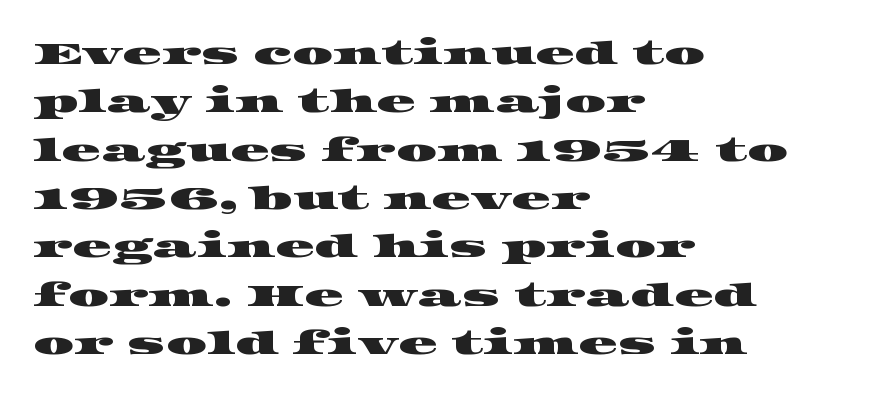
Typographically, this falls in the serif category. Here the designer chose a conventional face with non-uniform glyph widths. These lines are set flush left with a ragged right edge. Default kerning and tracking; the words read as compact shapes.
